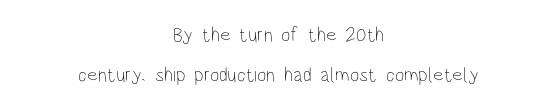
{"italic": "no", "bold": "no", "underline": "no", "align": "center", "line_spacing": "loose", "line_spacing_ratio": 2.02, "letter_spacing": "normal", "letter_spacing_em": 0.0, "glyph_px": 20}
